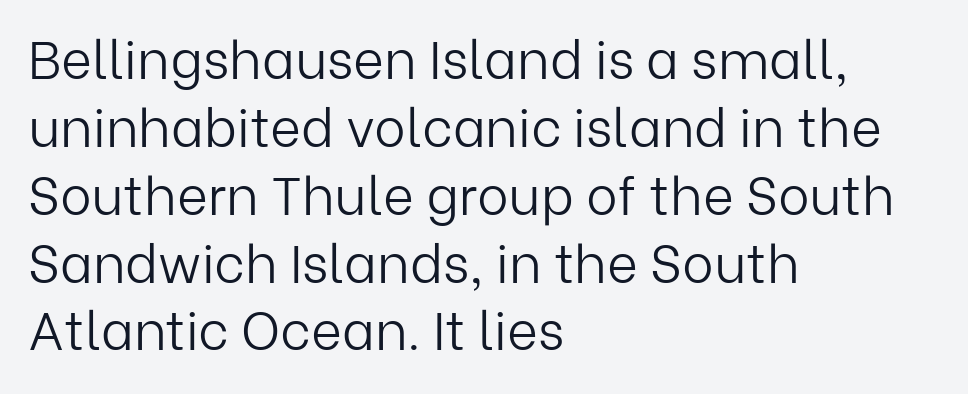
Every character sits straight up, as roman type does. This sample has the flowing, uneven cadence of proportional lettering. No extra ink here — the face is not bold. Plain, unruled lines of type. Tracking value appears to be zero — textbook default spacing. Evenly set lines give the paragraph a standard silhouette.
